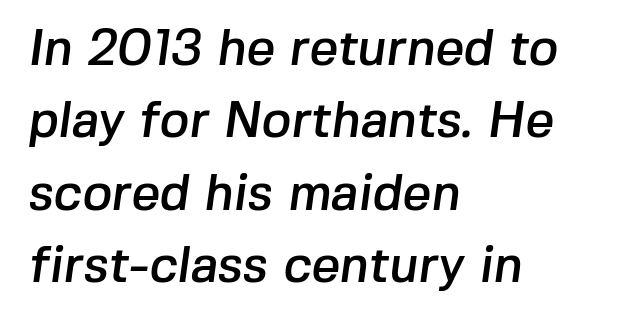
Any mark beneath the type? The region is blank. The rendering uses a moderate line-height, typical for paragraphs. This rendering uses left alignment, leaving the right contour irregular. How are the letters spaced? Ordinarily, with no added tracking. Serifs: no, the terminals of the letterforms are clean.
